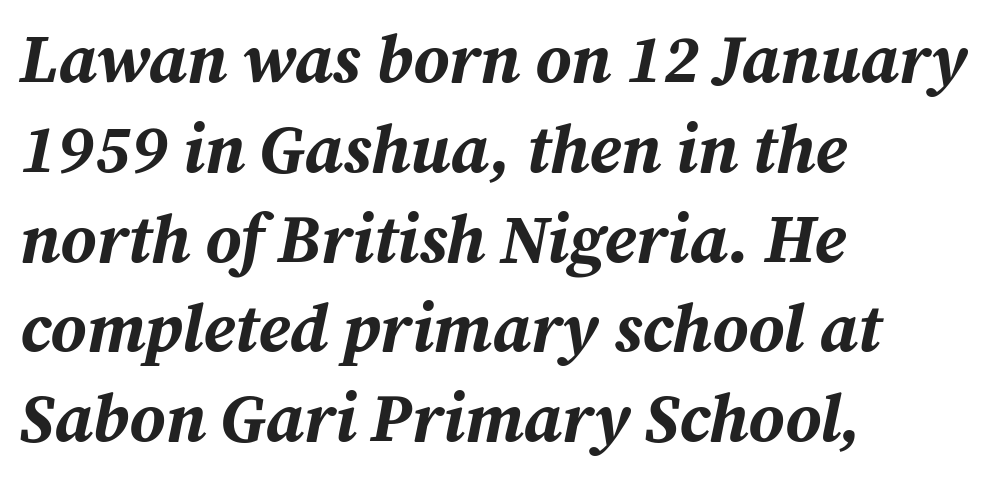
The image shows 68 px bold type, italic (leaning right); set left-aligned, normal line spacing (1.32x), normal letter spacing, not underlined; medium stroke contrast and a medium x-height.
